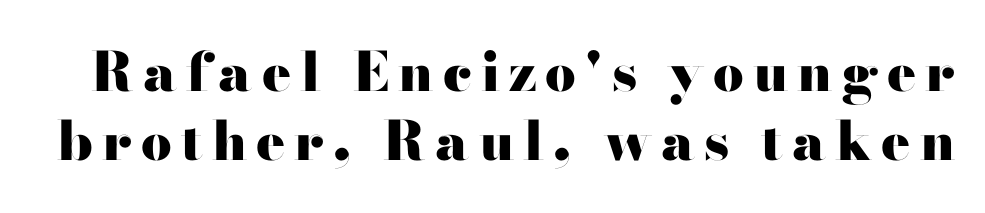
{"serif": "no", "italic": "no", "bold": "yes", "weight": "heavy", "width": "wide", "stroke_contrast": "high", "x_height": "small", "monospaced": "no", "underline": "no", "line_spacing": "normal", "line_spacing_ratio": 1.28, "glyph_px": 54}
